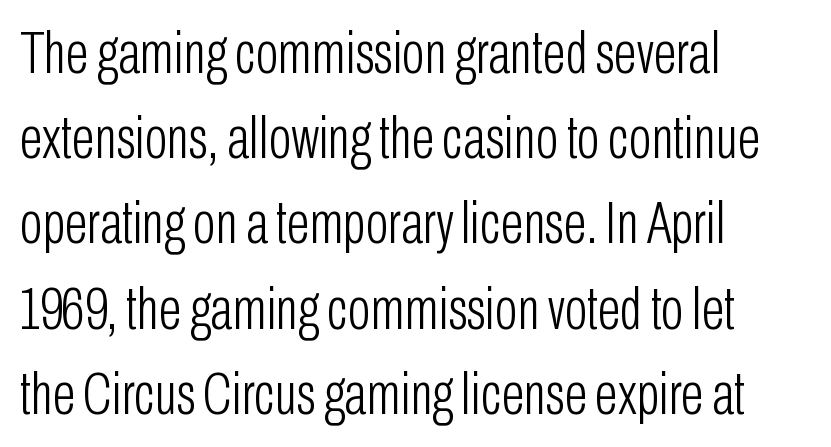
The image shows 60 px light, condensed sans-serif type, upright; set left-aligned, normal line spacing (1.42x), normal letter spacing, not underlined; low stroke contrast and a medium x-height.
